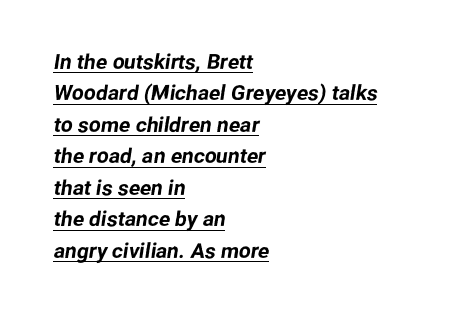
The image shows 21 px text type; set left-aligned, normal line spacing (1.5x), normal letter spacing, underlined.
